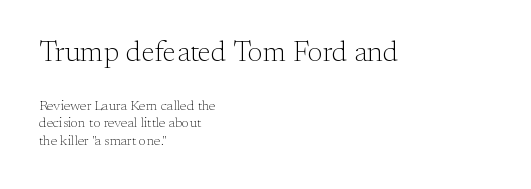
The image shows 29 px light serif type, upright; set left-aligned, normal line spacing (1.26x), normal letter spacing, not underlined; the first (top) block is 2.07x larger; medium stroke contrast and a small x-height.
